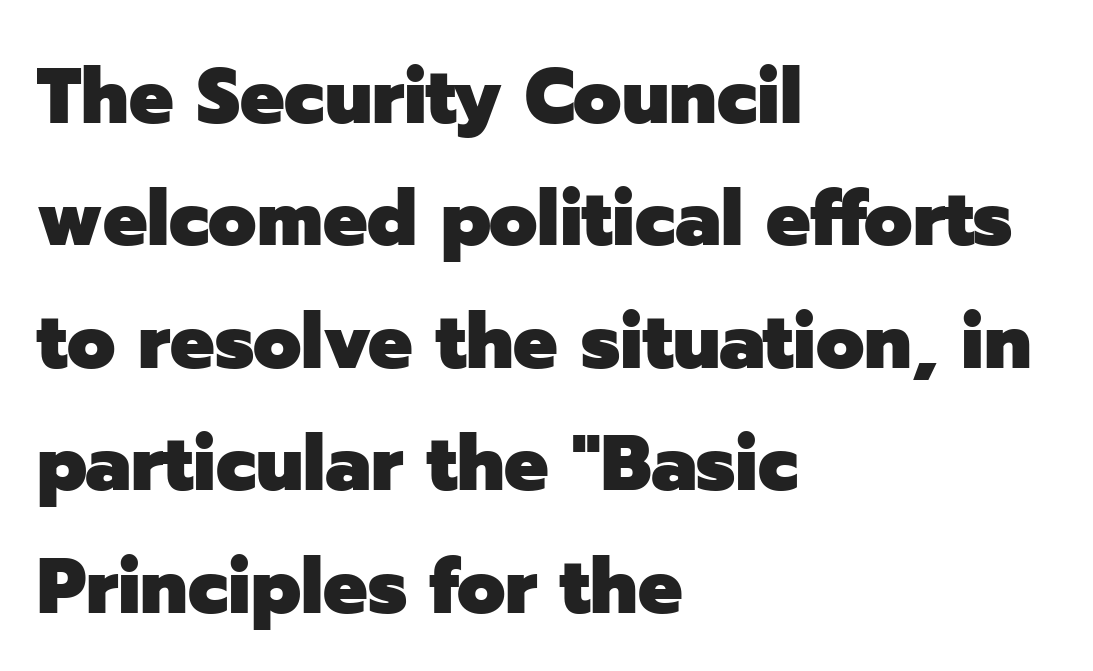
Q: Is the text bold? A: Yes.
Q: Is the text italic (slanted)? A: No, it is upright.
Q: Is the typeface a serif or a sans-serif typeface? A: Sans-serif.
Q: Is the text underlined? A: No.
Q: How is the paragraph aligned? A: Left-aligned.
Q: Is the spacing between letters normal or unusually wide? A: Normal.
Q: Is the spacing between lines tight, normal or loose? A: Normal.
Q: Width (condensed, normal, or wide)? A: Normal.
Q: Stroke contrast? A: Low.
Q: x-height? A: Medium.
Q: Monospaced? A: No.
